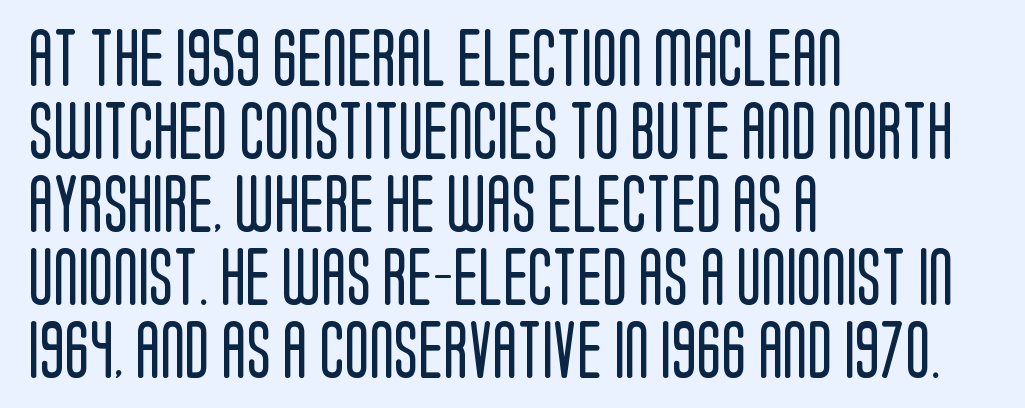
The image shows 58 px regular-weight, condensed sans-serif type, upright; set left-aligned, normal line spacing (1.26x), normal letter spacing, not underlined; low stroke contrast and a large x-height.
